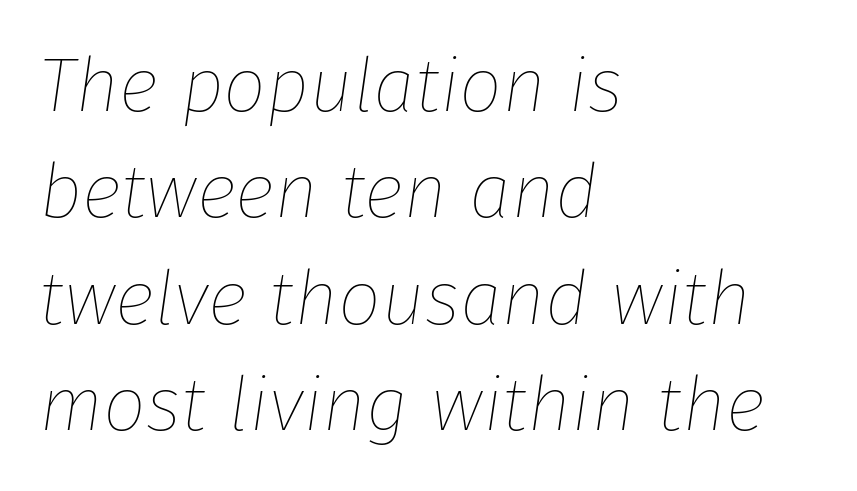
Caption: face not bold, strokes unweighted. Whoever set this chose a conventional vertical rhythm. A typesetter would call this proportional, since set widths differ per character. Nobody drew a line under any word here. The tracking reads as untouched default to a designer's eye. The lines are quadded left.
